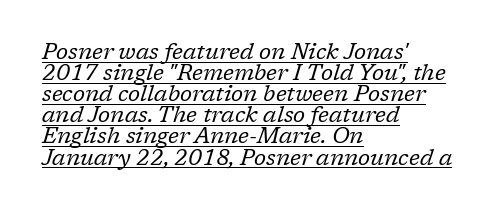
The image shows 22 px text type, italic (leaning right); set left-aligned, tight line spacing (0.96x), normal letter spacing, underlined.
